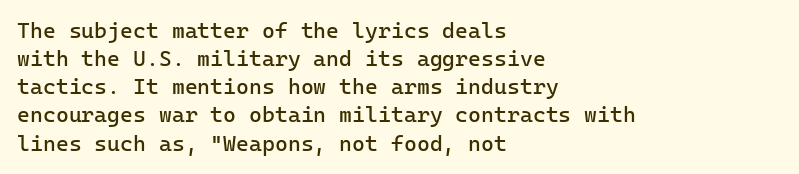
{"italic": "no", "bold": "no", "underline": "no", "align": "left", "line_spacing": "normal", "line_spacing_ratio": 1.28, "letter_spacing": "normal", "letter_spacing_em": 0.0, "glyph_px": 22}
